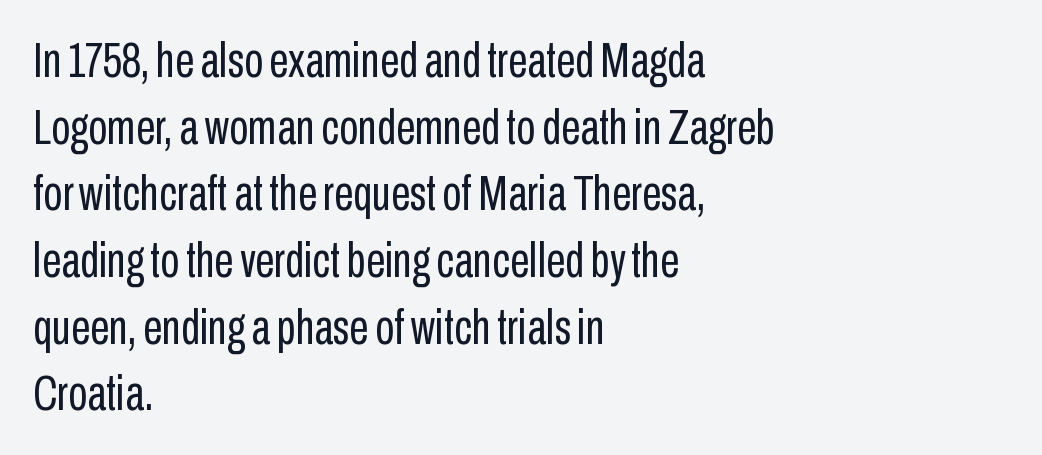
Decoration check: the copy has no underline. These lines are composed in type without serifs. A typesetter would call this proportional, since set widths differ per character. In CSS terms this would be text-align: left. Ordinary non-slanted type is in use. Think standard paragraph weight, or any step lighter than that.
